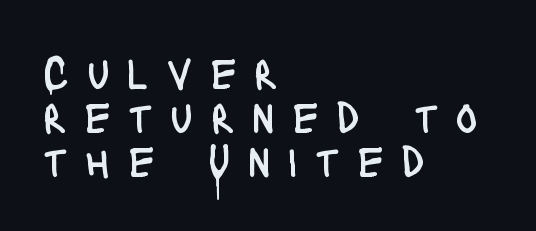
The image shows 46 px regular-weight, condensed sans-serif type, upright; set left-aligned, tight line spacing (0.96x), unusually wide letter spacing (+0.38 em), not underlined; low stroke contrast and a large x-height.
